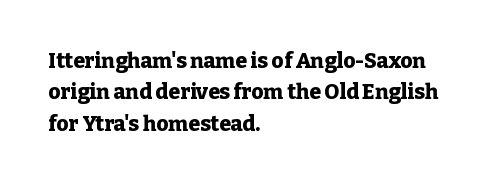
Q: Is the text bold? A: Yes.
Q: Is the text italic (slanted)? A: No, it is upright.
Q: Is the text underlined? A: No.
Q: How is the paragraph aligned? A: Left-aligned.
Q: Is the spacing between letters normal or unusually wide? A: Normal.
Q: Is the spacing between lines tight, normal or loose? A: Normal.
